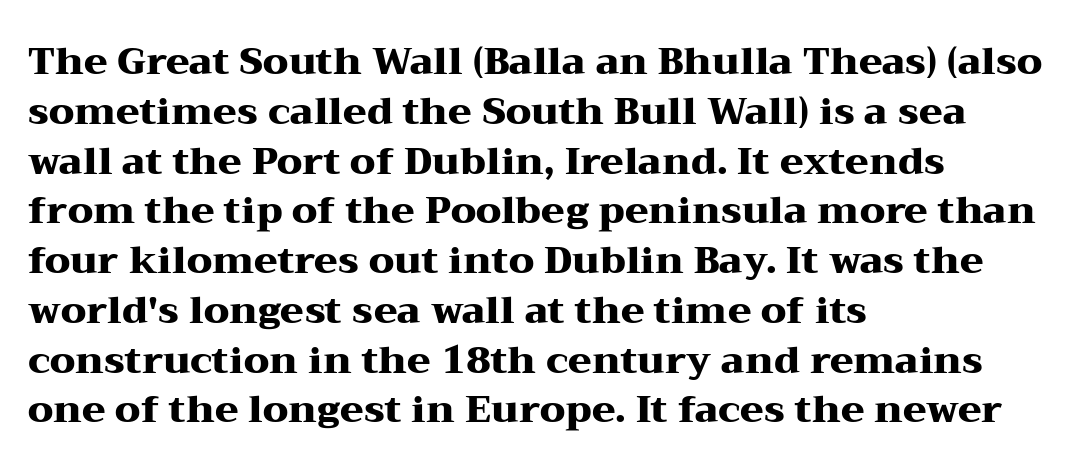
The image shows 38 px heavy, wide serif type, upright; set left-aligned, normal line spacing (1.31x), normal letter spacing, not underlined; medium stroke contrast and a medium x-height.
